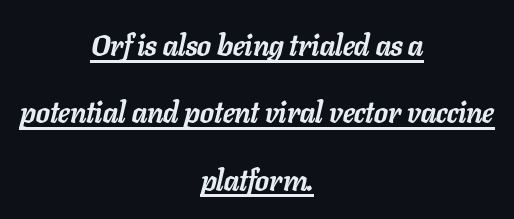
{"italic": "yes", "lean": "right", "slant_degrees": 11, "bold": "yes", "weight": "semibold", "width": "normal", "stroke_contrast": "low", "x_height": "medium", "monospaced": "no", "underline": "yes", "align": "center", "line_spacing": "loose", "line_spacing_ratio": 2.32, "letter_spacing": "normal", "letter_spacing_em": 0.0, "glyph_px": 29}
